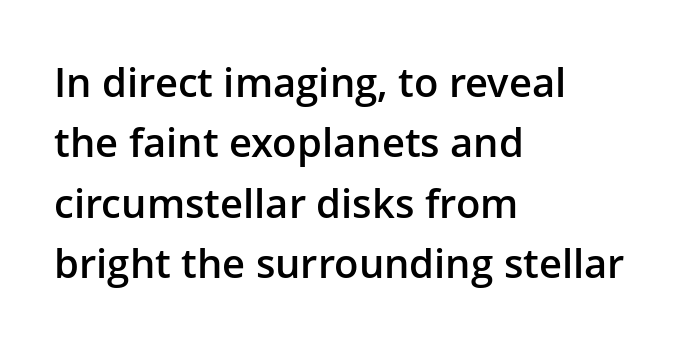
The image shows 40 px semibold sans-serif type, upright; set left-aligned, normal line spacing (1.51x), normal letter spacing, not underlined; low stroke contrast and a medium x-height.
